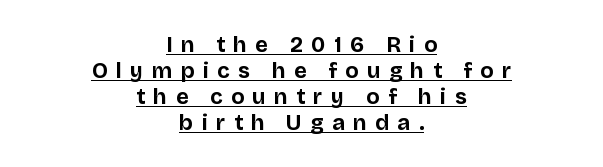
{"italic": "no", "bold": "yes", "underline": "yes", "align": "center", "line_spacing_ratio": 1.18, "letter_spacing": "wide", "letter_spacing_em": 0.38, "glyph_px": 22}
